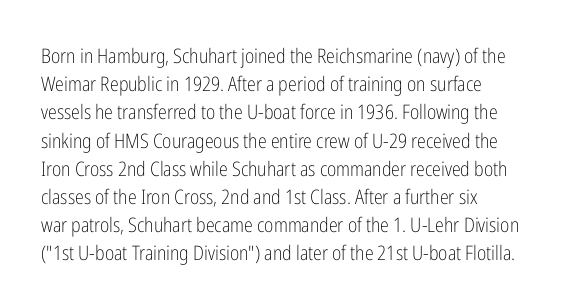
Q: Is the text bold? A: No.
Q: Is the text italic (slanted)? A: No, it is upright.
Q: Is the text underlined? A: No.
Q: Is the spacing between letters normal or unusually wide? A: Normal.
Q: Is the spacing between lines tight, normal or loose? A: Normal.
